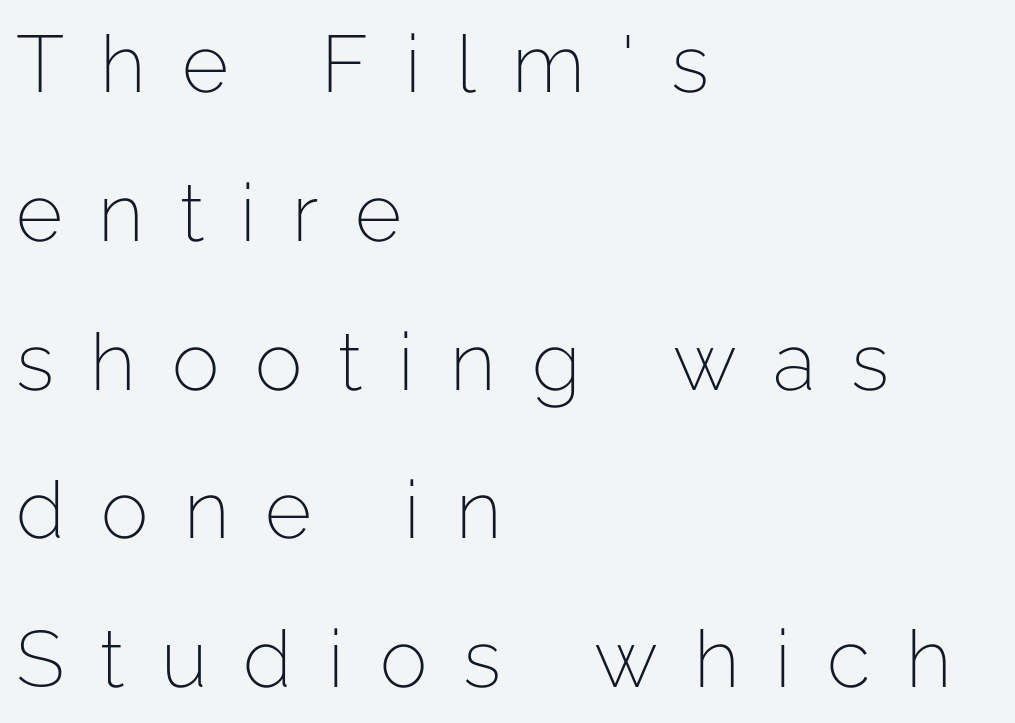
The image shows 80 px light sans-serif type, upright; set left-aligned, line spacing 1.86x, unusually wide letter spacing (+0.45 em), not underlined; low stroke contrast and a medium x-height.
